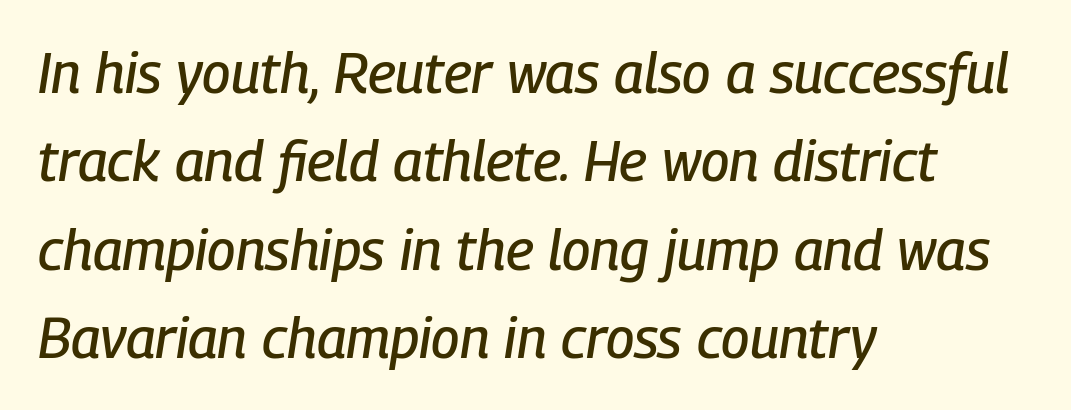
The image shows 56 px condensed type, italic (leaning right); set left-aligned, normal line spacing (1.58x), normal letter spacing, not underlined; low stroke contrast and a medium x-height.
